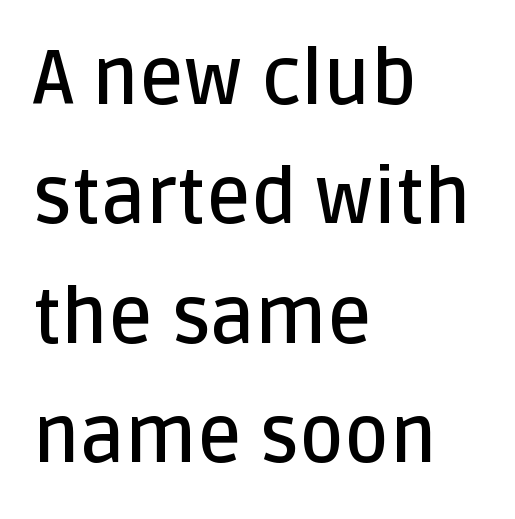
Leftover space on each line is placed entirely after the last word. Normally led — the rows are evenly, conventionally spaced. The face used here is a semibold: visibly heavier than regular, lighter than bold. You could not count columns in this text — the font is proportionally spaced. A typesetter would mark this as roman, not italic. These lines are composed in type without serifs.
